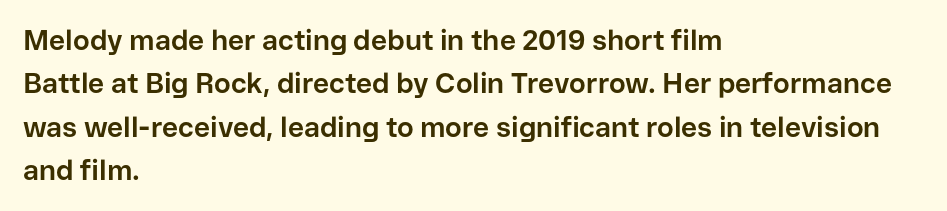
Q: Is the text bold? A: Yes.
Q: Is the text italic (slanted)? A: No, it is upright.
Q: Is the typeface a serif or a sans-serif typeface? A: Sans-serif.
Q: Is the text underlined? A: No.
Q: How is the paragraph aligned? A: Left-aligned.
Q: Is the spacing between letters normal or unusually wide? A: Normal.
Q: Is the spacing between lines tight, normal or loose? A: Normal.
Q: Width (condensed, normal, or wide)? A: Normal.
Q: Stroke contrast? A: Low.
Q: x-height? A: Medium.
Q: Monospaced? A: No.
